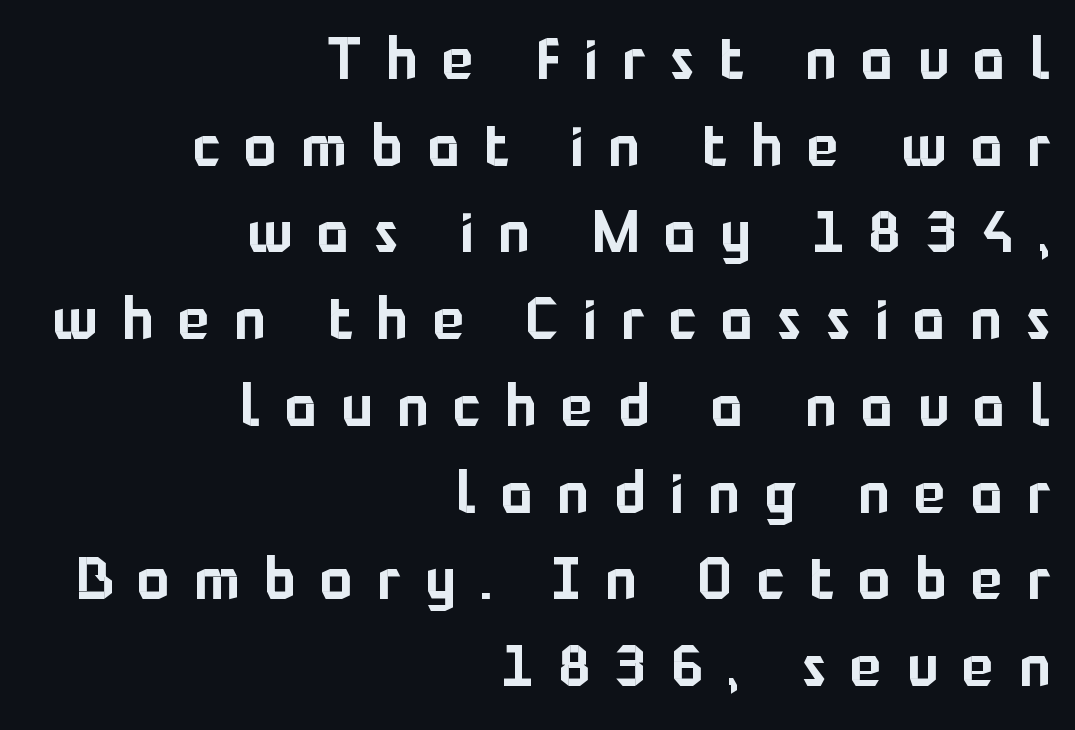
The image shows 59 px sans-serif type, upright; set right-aligned, normal line spacing (1.47x), unusually wide letter spacing (+0.42 em), not underlined; low stroke contrast and a medium x-height.
